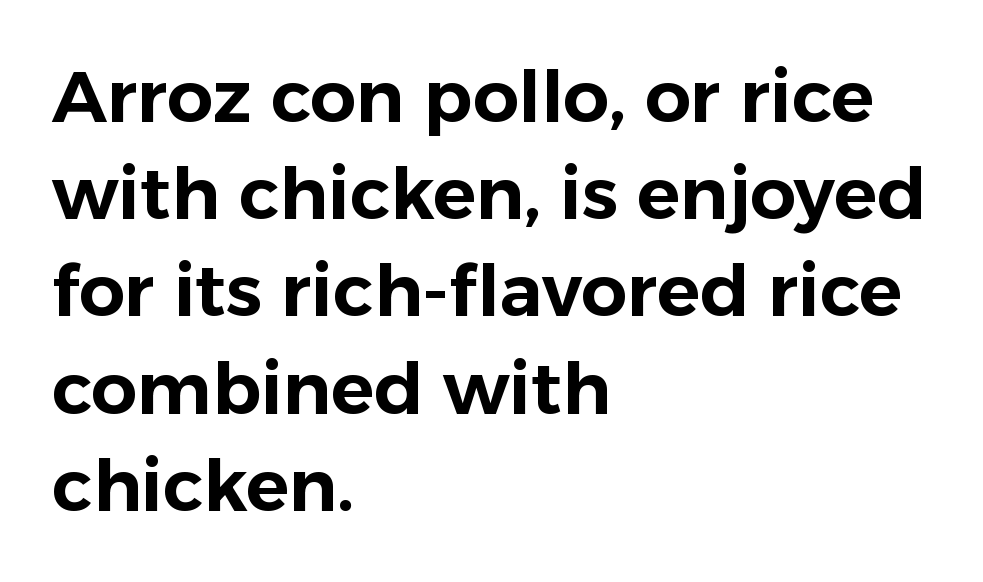
{"serif": "no", "italic": "no", "width": "normal", "stroke_contrast": "low", "x_height": "medium", "monospaced": "no", "underline": "no", "align": "left", "line_spacing": "normal", "line_spacing_ratio": 1.35, "letter_spacing": "normal", "letter_spacing_em": 0.0, "glyph_px": 72}
